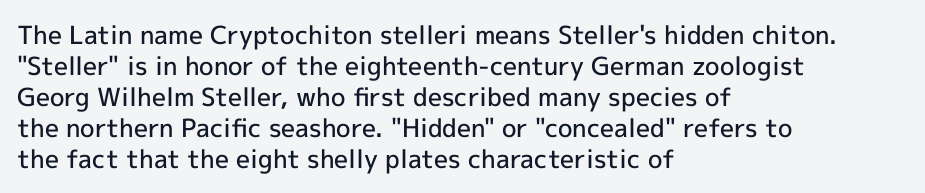
{"italic": "no", "bold": "semi", "underline": "no", "align": "left", "line_spacing_ratio": 1.24, "letter_spacing": "normal", "letter_spacing_em": 0.0, "glyph_px": 25}
